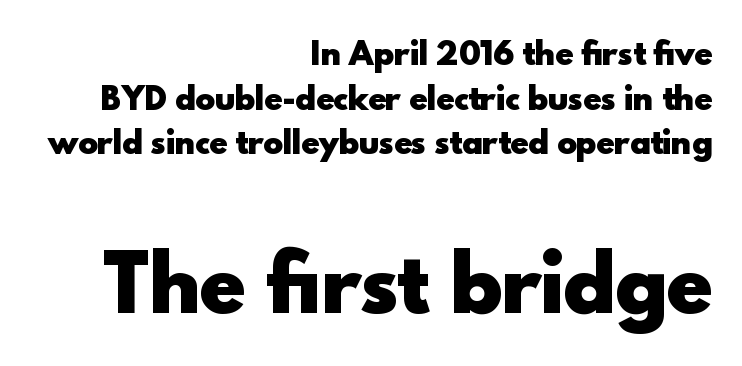
Q: Is the text bold? A: Yes.
Q: Is the text italic (slanted)? A: No, it is upright.
Q: Is the typeface a serif or a sans-serif typeface? A: Sans-serif.
Q: Is the text underlined? A: No.
Q: How is the paragraph aligned? A: Right-aligned.
Q: Is the spacing between letters normal or unusually wide? A: Normal.
Q: Is the spacing between lines tight, normal or loose? A: Normal.
Q: Which block of text is set in a larger size, the first (top) or the second (bottom)? A: The second (bottom) one.
Q: Width (condensed, normal, or wide)? A: Normal.
Q: x-height? A: Small.
Q: Monospaced? A: No.
